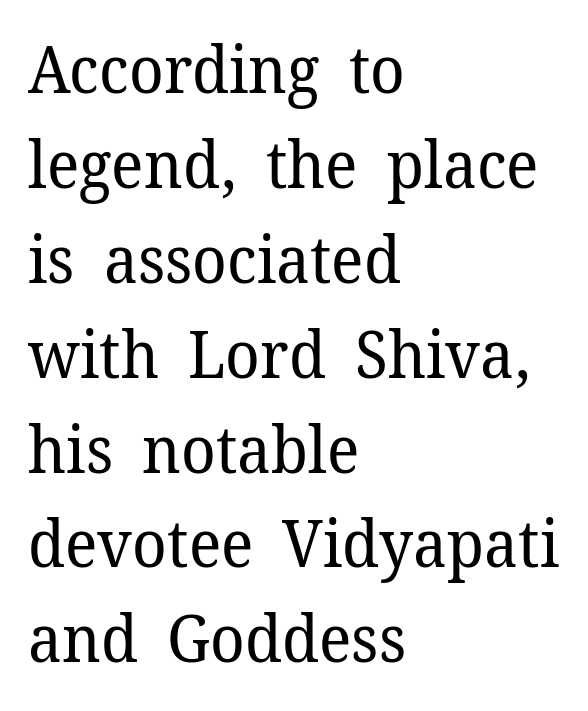
{"serif": "yes", "italic": "no", "bold": "no", "weight": "regular", "width": "normal", "stroke_contrast": "low", "x_height": "medium", "monospaced": "no", "underline": "no", "align": "left", "line_spacing": "normal", "line_spacing_ratio": 1.46, "letter_spacing": "normal", "letter_spacing_em": 0.0, "glyph_px": 65}
